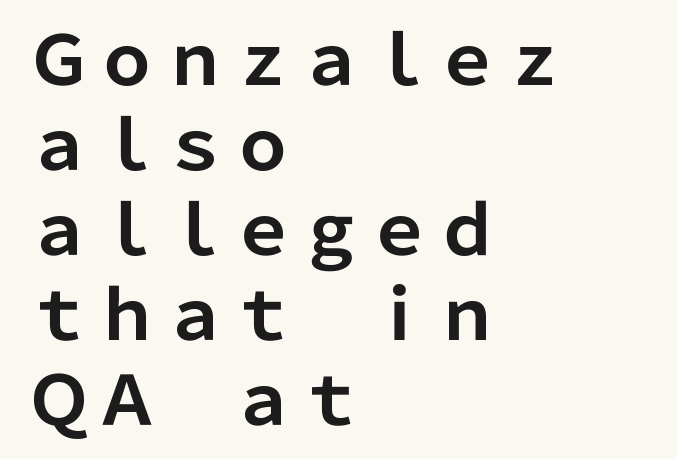
The specimen omits any rule beneath the text block's lines. Here the designer chose a conventional face with non-uniform glyph widths. This rendering employs a face without finishing strokes, i.e., a sans-serif. What weight is shown? A full bold with thick strokes.
